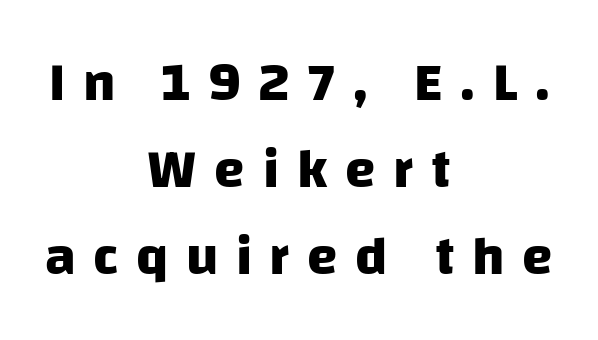
Q: Is the text bold? A: Yes.
Q: Is the typeface a serif or a sans-serif typeface? A: Sans-serif.
Q: Is the text underlined? A: No.
Q: How is the paragraph aligned? A: Centered.
Q: Is the spacing between letters normal or unusually wide? A: Unusually wide.
Q: Is the spacing between lines tight, normal or loose? A: Normal.
Q: Width (condensed, normal, or wide)? A: Normal.
Q: Stroke contrast? A: Low.
Q: x-height? A: Large.
Q: Monospaced? A: No.
